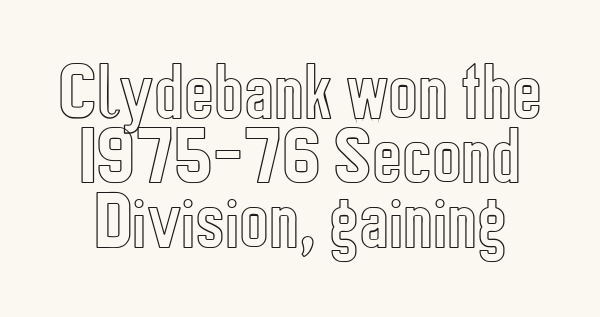
The image shows 63 px condensed type, upright; set tight line spacing (1.02x), normal letter spacing, not underlined; a medium x-height.
